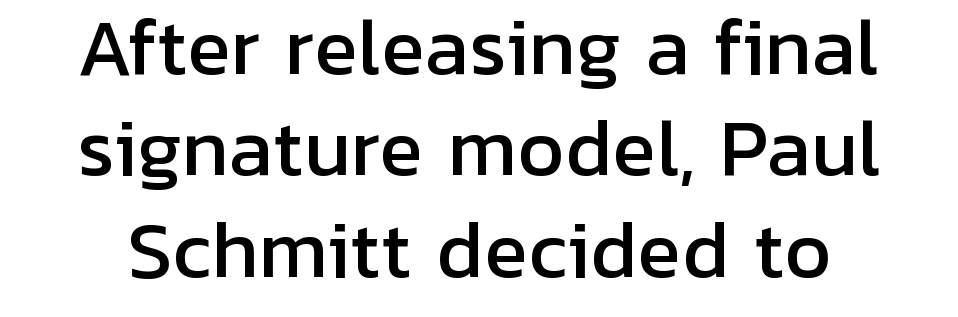
The image shows 74 px sans-serif type, upright; set normal line spacing (1.37x), normal letter spacing, not underlined; low stroke contrast and a medium x-height.
